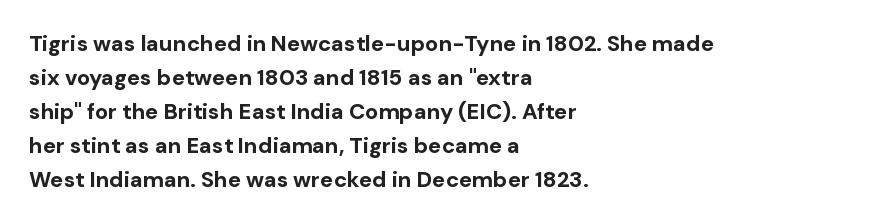
{"italic": "no", "bold": "yes", "underline": "no", "align": "left", "line_spacing": "normal", "line_spacing_ratio": 1.55, "letter_spacing": "normal", "letter_spacing_em": 0.0, "glyph_px": 22}
